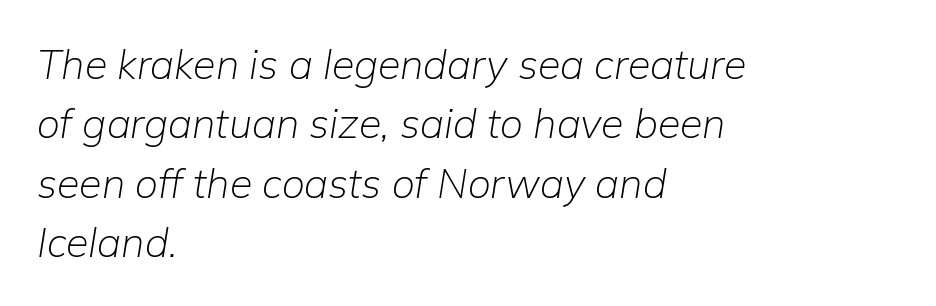
The image shows 41 px light type, italic (leaning right); set left-aligned, normal line spacing (1.45x), normal letter spacing, not underlined; low stroke contrast and a medium x-height.
